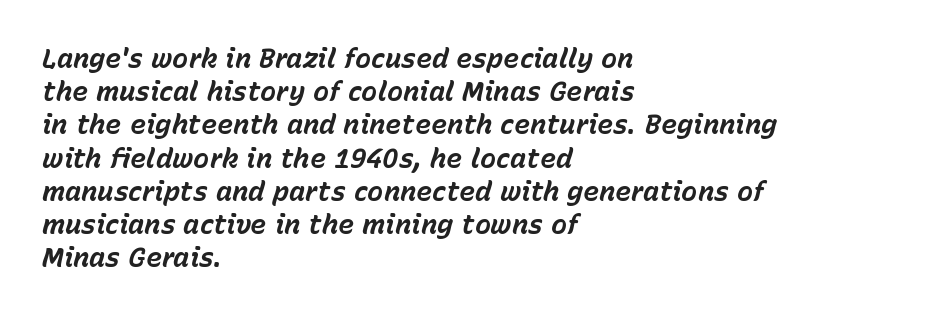
The image shows 27 px bold type, italic (leaning right); set left-aligned, line spacing 1.23x, normal letter spacing, not underlined.
